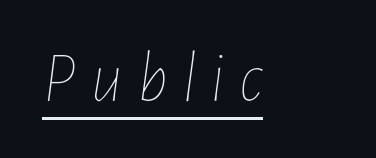
{"italic": "yes", "lean": "right", "slant_degrees": 7, "bold": "no", "weight": "thin", "width": "condensed", "stroke_contrast": "low", "x_height": "medium", "monospaced": "no", "underline": "yes", "glyph_px": 73}
